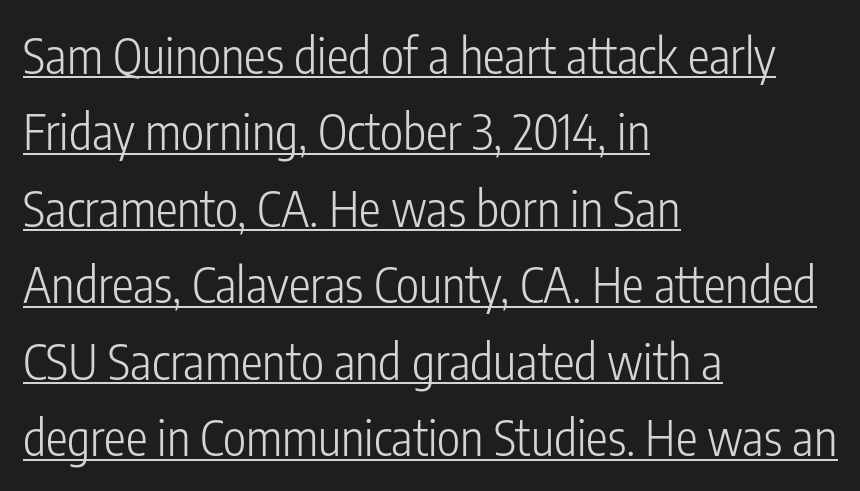
{"serif": "no", "italic": "no", "bold": "no", "weight": "light", "width": "condensed", "stroke_contrast": "low", "x_height": "medium", "monospaced": "no", "underline": "yes", "align": "left", "line_spacing": "normal", "line_spacing_ratio": 1.56, "letter_spacing": "normal", "letter_spacing_em": 0.0, "glyph_px": 49}
